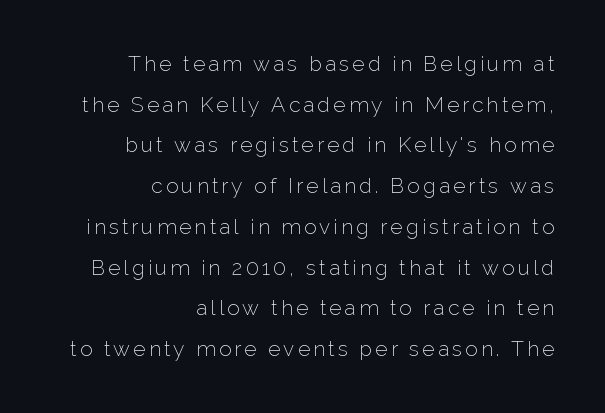
{"italic": "no", "bold": "no", "underline": "no", "align": "right", "line_spacing": "loose", "line_spacing_ratio": 1.94, "glyph_px": 21}
